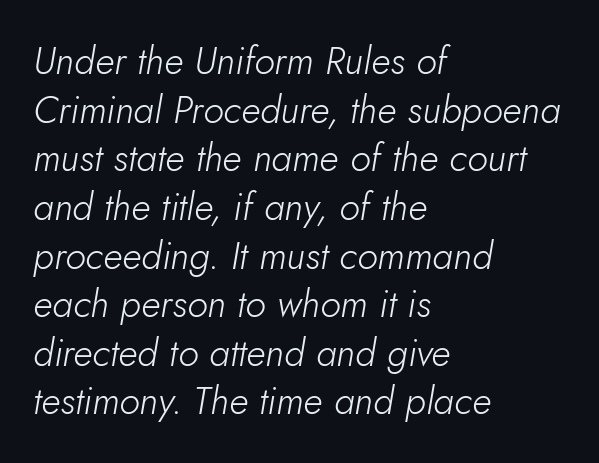
Short and long lines alike share a common starting point at left. Varying glyph widths throughout — classic text-font behaviour. Summary of vertical rhythm: regular, with standard interline spacing. Weight: regular or lighter. Plain, unruled lines of type.
